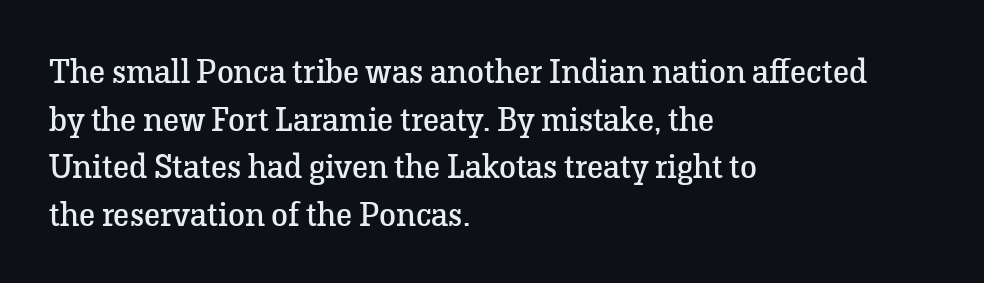
The image shows 34 px regular-weight serif type, upright; set left-aligned, normal line spacing (1.4x), normal letter spacing, not underlined; low stroke contrast and a medium x-height.
